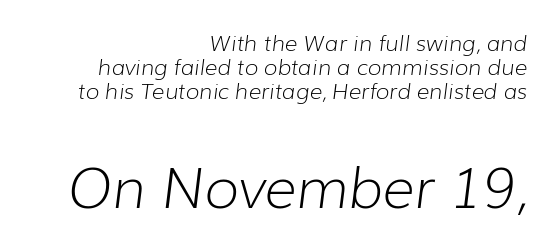
{"italic": "yes", "lean": "right", "slant_degrees": 7, "bold": "no", "weight": "light", "width": "normal", "stroke_contrast": "low", "x_height": "medium", "monospaced": "no", "underline": "no", "align": "right", "line_spacing": "tight", "line_spacing_ratio": 1.1, "letter_spacing": "normal", "letter_spacing_em": 0.0, "larger_block": "second", "size_ratio": 2.55, "glyph_px": 56}
